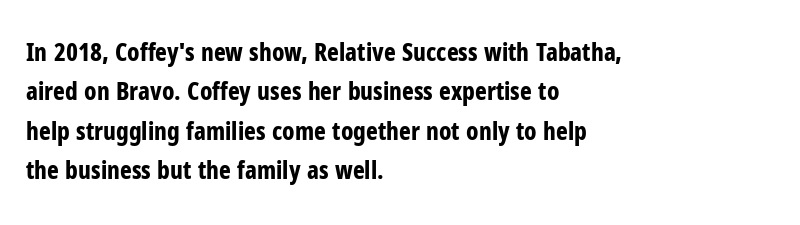
{"italic": "no", "bold": "yes", "underline": "no", "align": "left", "line_spacing": "normal", "line_spacing_ratio": 1.58, "letter_spacing": "normal", "letter_spacing_em": 0.0, "glyph_px": 25}
